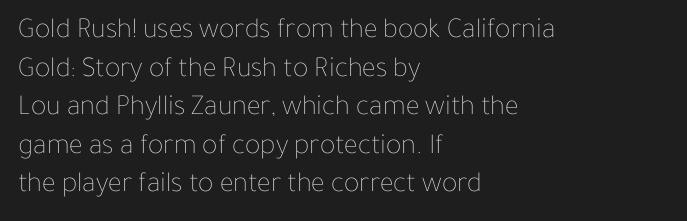
{"italic": "no", "bold": "no", "weight": "thin", "width": "normal", "stroke_contrast": "low", "x_height": "medium", "monospaced": "no", "underline": "no", "align": "left", "line_spacing": "normal", "line_spacing_ratio": 1.33, "letter_spacing": "normal", "letter_spacing_em": 0.0, "glyph_px": 29}
